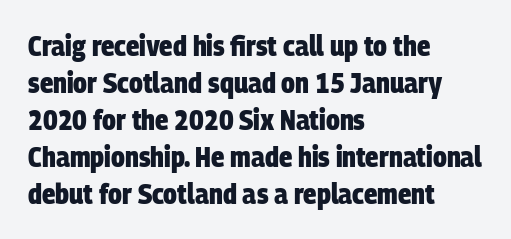
Q: Is the text bold? A: Yes.
Q: Is the typeface a serif or a sans-serif typeface? A: Sans-serif.
Q: Is the text underlined? A: No.
Q: How is the paragraph aligned? A: Left-aligned.
Q: Is the spacing between letters normal or unusually wide? A: Normal.
Q: Is the spacing between lines tight, normal or loose? A: Normal.
Q: Width (condensed, normal, or wide)? A: Condensed.
Q: Stroke contrast? A: Low.
Q: x-height? A: Large.
Q: Monospaced? A: No.
